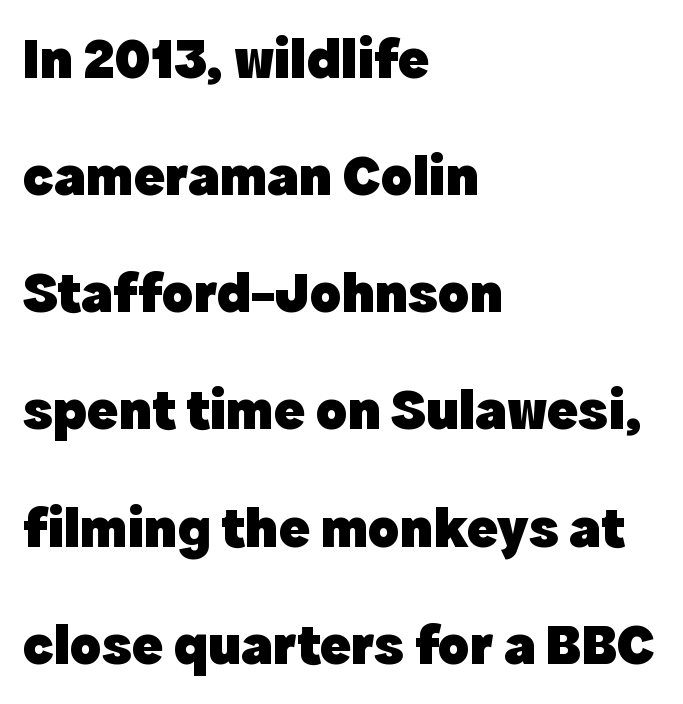
Q: Is the text bold? A: Yes.
Q: Is the text italic (slanted)? A: No, it is upright.
Q: Is the typeface a serif or a sans-serif typeface? A: Sans-serif.
Q: Is the text underlined? A: No.
Q: How is the paragraph aligned? A: Left-aligned.
Q: Is the spacing between letters normal or unusually wide? A: Normal.
Q: Is the spacing between lines tight, normal or loose? A: Loose.
Q: Width (condensed, normal, or wide)? A: Normal.
Q: x-height? A: Medium.
Q: Monospaced? A: No.
